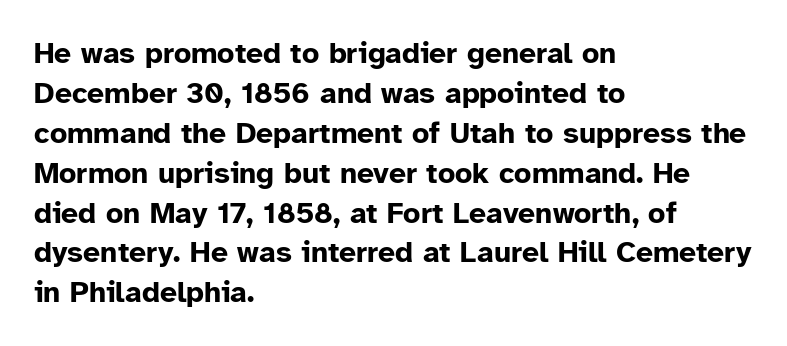
Is there much room between lines? A standard amount, neither cramped nor airy. Tall strokes in this sample are plumb rather than angled. Here the glyphs are tracked normally, forming tight word shapes. Plenty of ink on the page — the face is bold.
